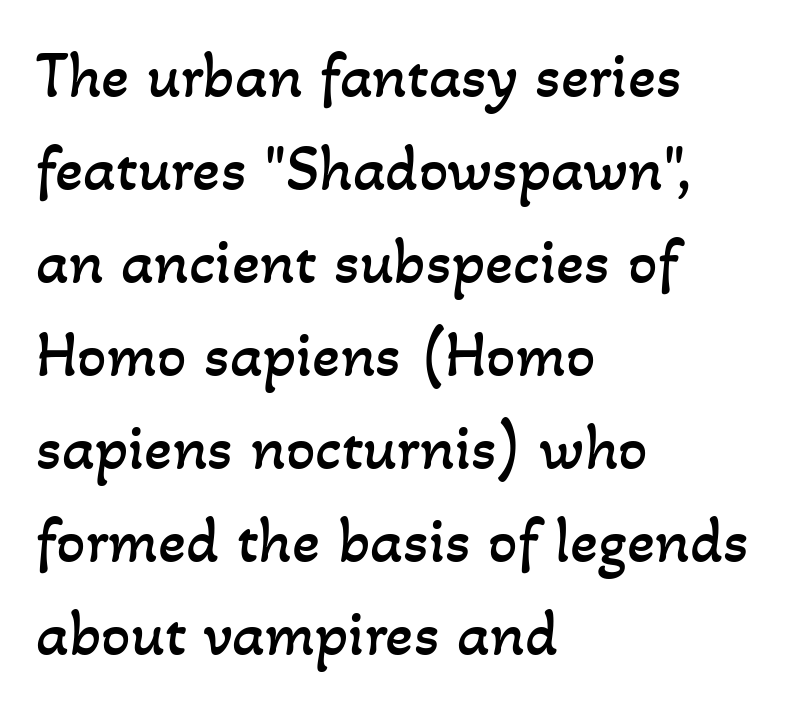
Heft: none added — not bold. The gap between lines stays unmarked. A typesetter would call this proportional, since set widths differ per character. Baseline-to-baseline distance is the conventional proportion of letter height. This sample is left-justified, so line endings fall wherever the words run out.
